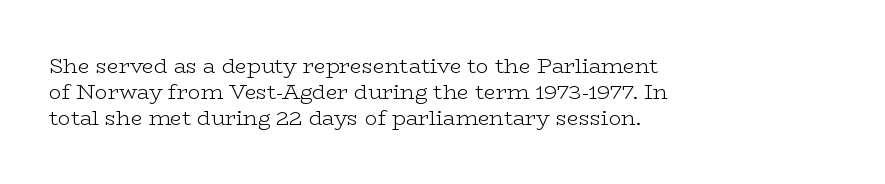
{"italic": "no", "bold": "no", "underline": "no", "align": "left", "line_spacing_ratio": 1.24, "letter_spacing": "normal", "letter_spacing_em": 0.0, "glyph_px": 21}
